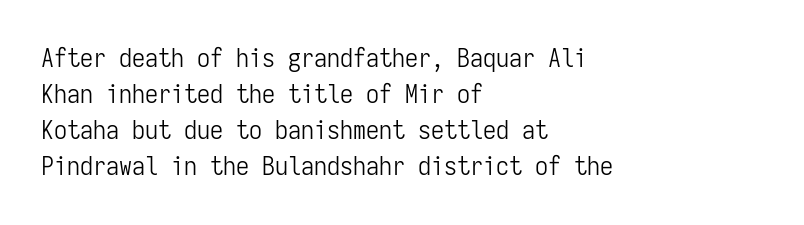
Teacher's note: observe the even left margin — that is flush-left alignment. Students, note that the glyphs here touch the page at normal intervals. Do the letters lean? They stand straight. Descenders hang freely into open space. Stem width sits at or under what a default text font uses.
